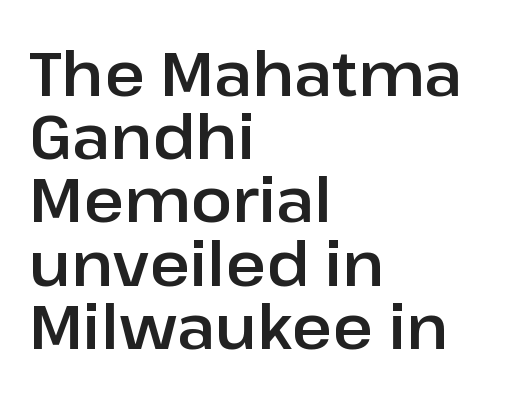
Q: Is the text italic (slanted)? A: No, it is upright.
Q: Is the typeface a serif or a sans-serif typeface? A: Sans-serif.
Q: Is the text underlined? A: No.
Q: How is the paragraph aligned? A: Left-aligned.
Q: Is the spacing between letters normal or unusually wide? A: Normal.
Q: Is the spacing between lines tight, normal or loose? A: Tight.
Q: Width (condensed, normal, or wide)? A: Normal.
Q: Stroke contrast? A: Low.
Q: x-height? A: Medium.
Q: Monospaced? A: No.
